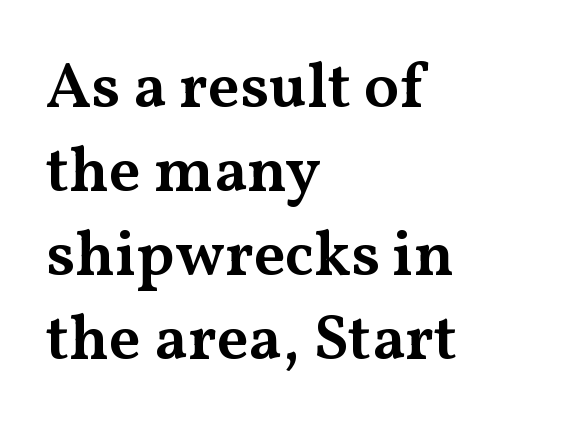
The image shows 64 px semibold, wide serif type, upright; set left-aligned, normal line spacing (1.31x), normal letter spacing, not underlined; medium stroke contrast and a medium x-height.
